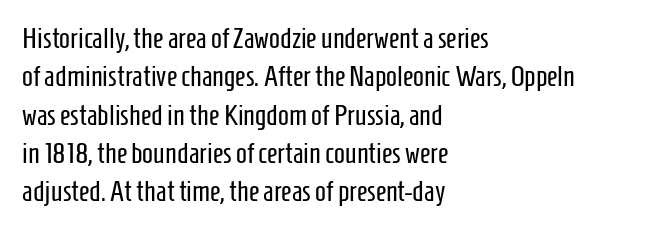
Q: Is the text bold? A: No.
Q: Is the text italic (slanted)? A: No, it is upright.
Q: Is the typeface a serif or a sans-serif typeface? A: Sans-serif.
Q: Is the text underlined? A: No.
Q: How is the paragraph aligned? A: Left-aligned.
Q: Is the spacing between letters normal or unusually wide? A: Normal.
Q: Is the spacing between lines tight, normal or loose? A: Normal.
Q: Width (condensed, normal, or wide)? A: Condensed.
Q: Stroke contrast? A: Low.
Q: x-height? A: Medium.
Q: Monospaced? A: No.
